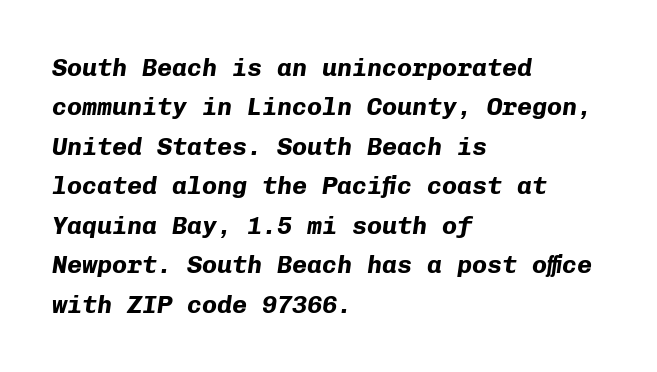
{"italic": "yes", "lean": "right", "slant_degrees": 8, "bold": "yes", "underline": "no", "align": "left", "line_spacing": "normal", "line_spacing_ratio": 1.58, "letter_spacing": "normal", "letter_spacing_em": 0.0, "glyph_px": 25}
